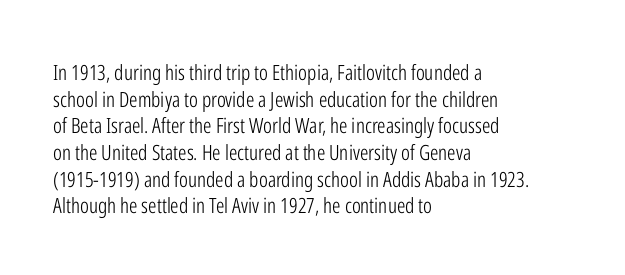
{"italic": "no", "bold": "no", "underline": "no", "align": "left", "line_spacing": "normal", "line_spacing_ratio": 1.27, "letter_spacing": "normal", "letter_spacing_em": 0.0, "glyph_px": 21}
